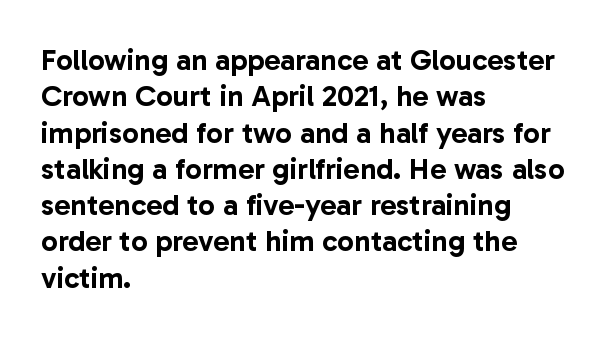
Nobody drew a line under any word here. These lines are composed in type without serifs. The compositor pushed each line to the left boundary. Students, note that the glyphs here touch the page at normal intervals.
